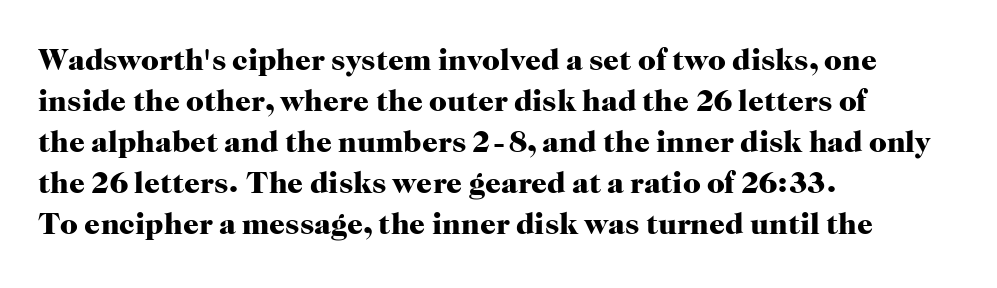
{"serif": "yes", "italic": "no", "bold": "yes", "weight": "heavy", "width": "normal", "stroke_contrast": "high", "x_height": "medium", "monospaced": "no", "underline": "no", "align": "left", "line_spacing": "normal", "line_spacing_ratio": 1.32, "letter_spacing": "normal", "letter_spacing_em": 0.0, "glyph_px": 31}
